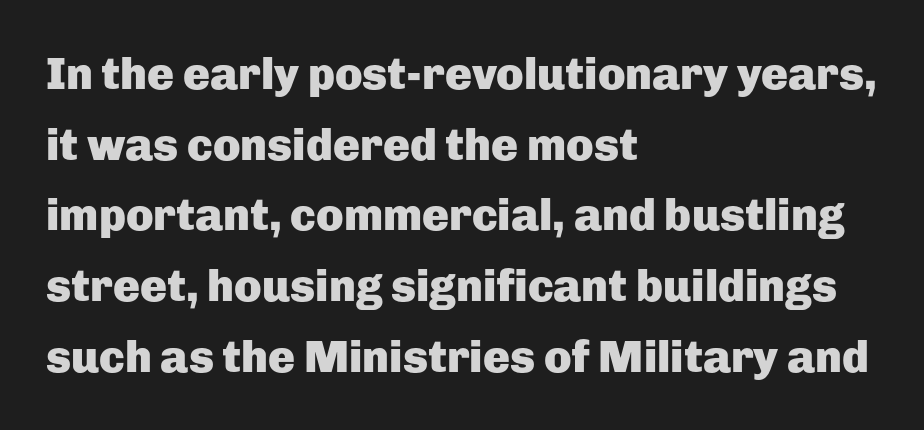
Regarding leading, the lines here are spaced in the standard way. A student would call this left alignment; a typographer would say flush left, rag right. Is the type bold? Yes — the strokes are clearly thick and heavy. Each word holds together tightly as a unit, with standard inter-letter gaps. You can tell from the bare stems that sans-serif type was used. Anything drawn beneath the words? Only blank space.
